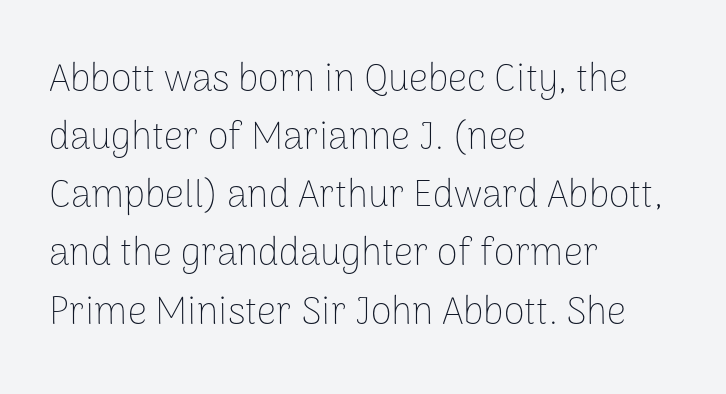
{"serif": "no", "italic": "no", "bold": "no", "weight": "thin", "width": "normal", "stroke_contrast": "low", "x_height": "medium", "monospaced": "no", "underline": "no", "align": "left", "line_spacing": "normal", "line_spacing_ratio": 1.53, "letter_spacing": "normal", "letter_spacing_em": 0.0, "glyph_px": 38}
